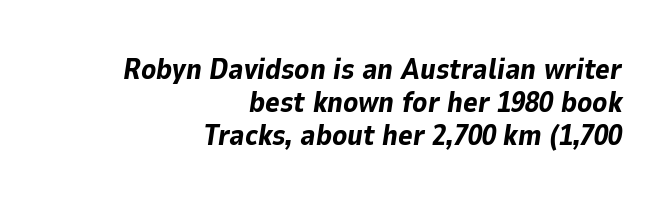
Q: Is the text bold? A: Yes.
Q: Is the text italic (slanted)? A: Yes, it leans right by about 9 degrees.
Q: Is the text underlined? A: No.
Q: How is the paragraph aligned? A: Right-aligned.
Q: Is the spacing between letters normal or unusually wide? A: Normal.
Q: Width (condensed, normal, or wide)? A: Normal.
Q: Stroke contrast? A: Low.
Q: x-height? A: Medium.
Q: Monospaced? A: No.
